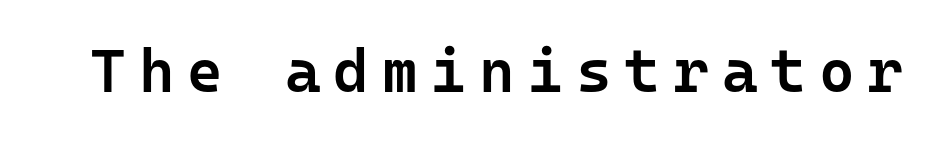
{"serif": "no", "italic": "no", "bold": "semi", "weight": "semibold", "width": "normal", "stroke_contrast": "low", "x_height": "medium", "monospaced": "yes", "underline": "no", "letter_spacing": "wide", "letter_spacing_em": 0.21, "glyph_px": 61}
